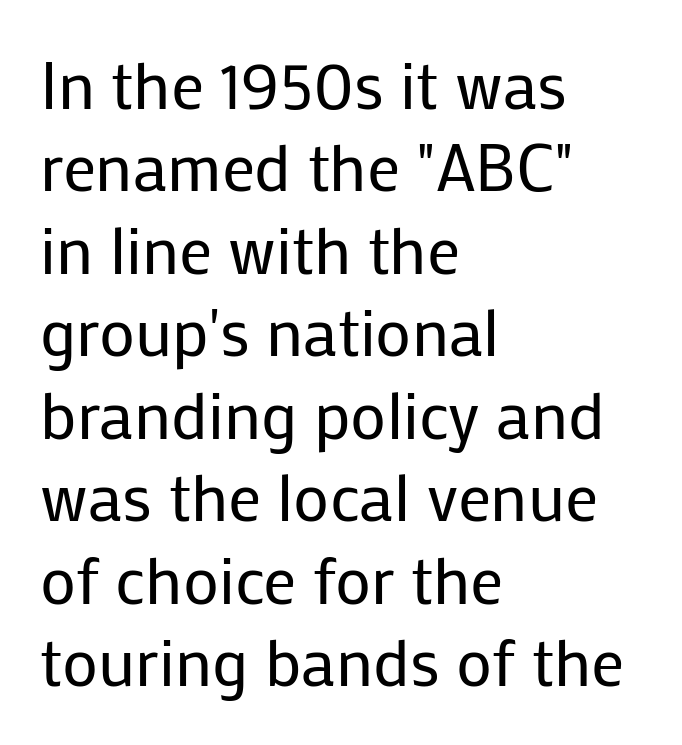
The image shows 66 px regular-weight sans-serif type, upright; set left-aligned, normal line spacing (1.25x), normal letter spacing, not underlined; low stroke contrast and a medium x-height.
